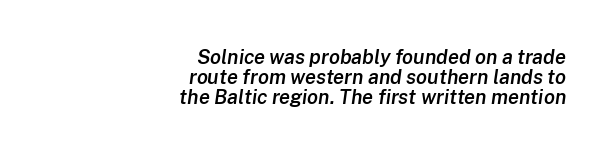
In terms of leading, this rendering errs on the cramped side. The specimen omits any rule beneath the text block's lines. Notice how the passage keeps a crisp vertical edge on the right only. The horizontal fit of the characters is conventional and even. Slant detected: the letters are inclined.
